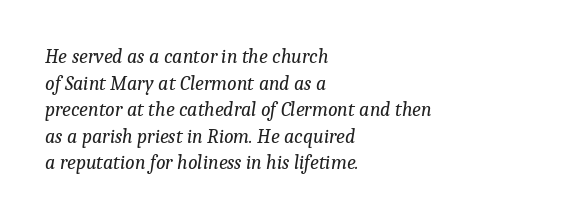
A typesetter would call this zero additional tracking. The rows are spaced the way most documents space them. The passage shown is not underscored anywhere. The font's italic variant was chosen for this text. The paragraph shown leans on its left margin.
